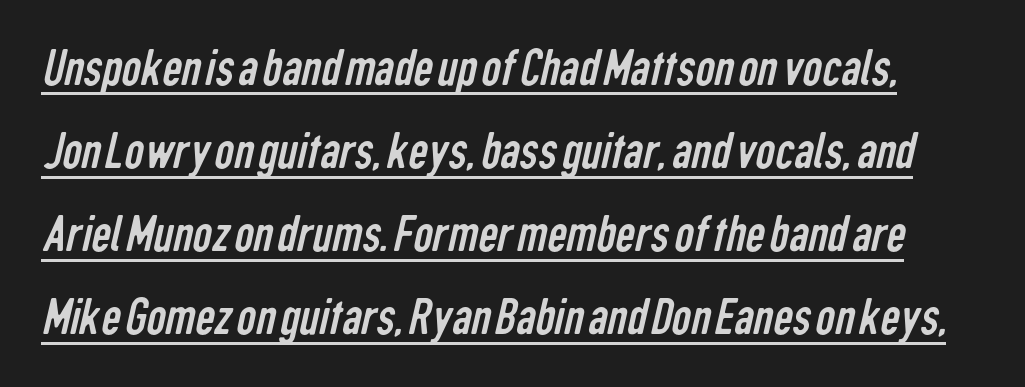
Q: Is the text bold? A: No.
Q: Is the typeface a serif or a sans-serif typeface? A: Sans-serif.
Q: Is the text underlined? A: Yes.
Q: Is the spacing between letters normal or unusually wide? A: Normal.
Q: Is the spacing between lines tight, normal or loose? A: Normal.
Q: Width (condensed, normal, or wide)? A: Condensed.
Q: Stroke contrast? A: Low.
Q: x-height? A: Medium.
Q: Monospaced? A: No.
